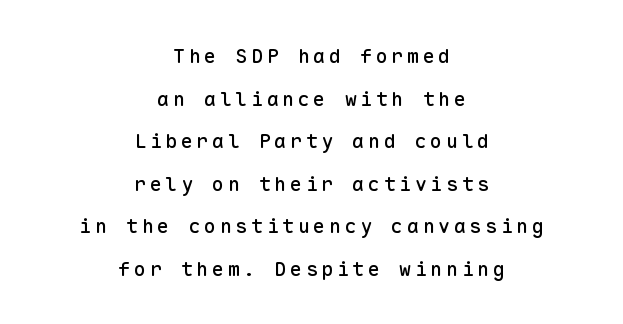
The axis of the letterforms is exactly vertical. Honestly, there is no underline to notice here at all. Interline gaps are noticeably wide in this sample. The lines are quadded center.
